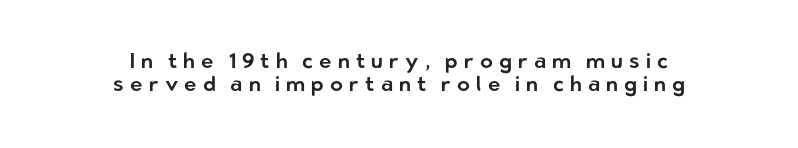
Q: Is the text italic (slanted)? A: No, it is upright.
Q: Is the text underlined? A: No.
Q: How is the paragraph aligned? A: Centered.
Q: Is the spacing between letters normal or unusually wide? A: Unusually wide.
Q: Is the spacing between lines tight, normal or loose? A: Tight.
